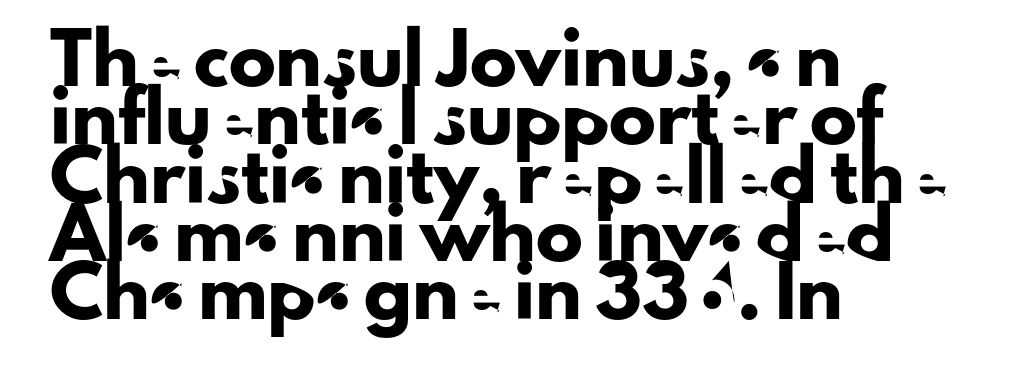
Spacing verdict: proportional, widths tailored to each character. The type is set solid horizontally, with unmodified tracking. Quick note: not italic, upright. Stroke terminals: plain, sans-serif. Is the block centered? No — it sits flush against the left margin. Has an underline been added? It has not.
